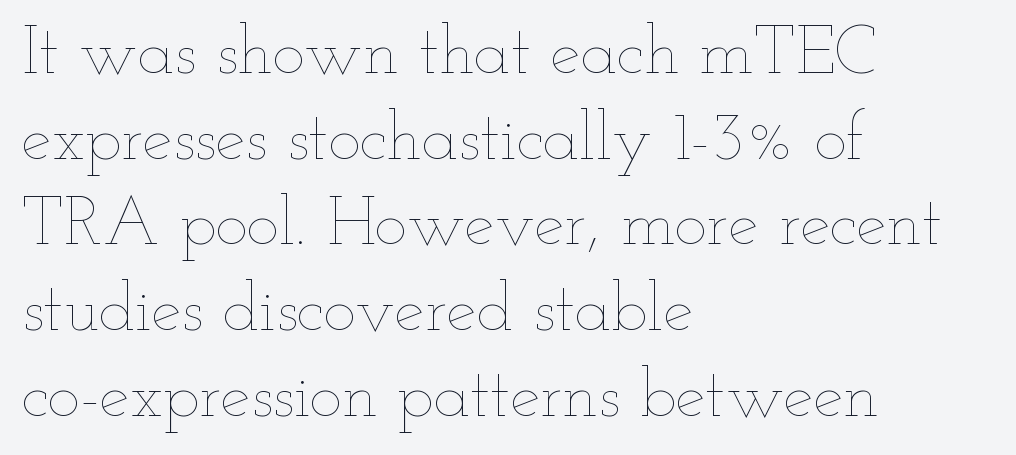
The image shows 68 px thin, wide type, upright; set left-aligned, normal line spacing (1.26x), normal letter spacing, not underlined; low stroke contrast and a small x-height.
